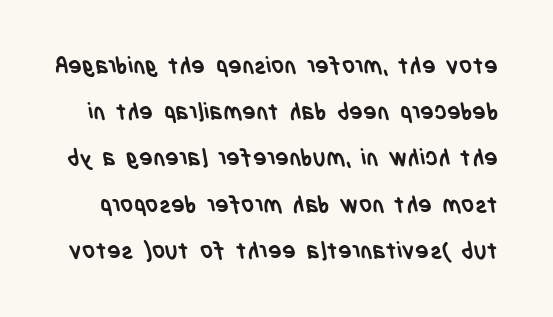
{"bold": "yes", "underline": "no", "line_spacing": "loose", "line_spacing_ratio": 2.01, "letter_spacing": "normal", "letter_spacing_em": 0.0, "glyph_px": 23}
